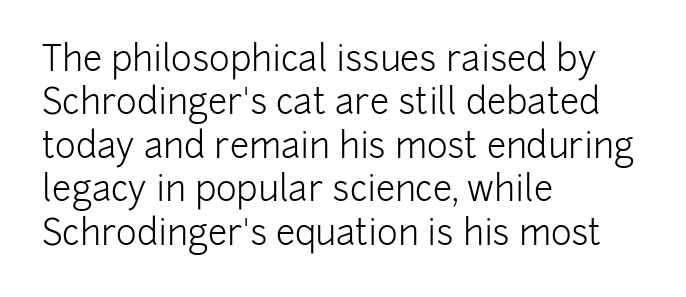
{"serif": "no", "italic": "no", "bold": "no", "weight": "light", "width": "normal", "stroke_contrast": "low", "x_height": "medium", "monospaced": "no", "underline": "no", "align": "left", "line_spacing_ratio": 1.24, "letter_spacing": "normal", "letter_spacing_em": 0.0, "glyph_px": 35}
